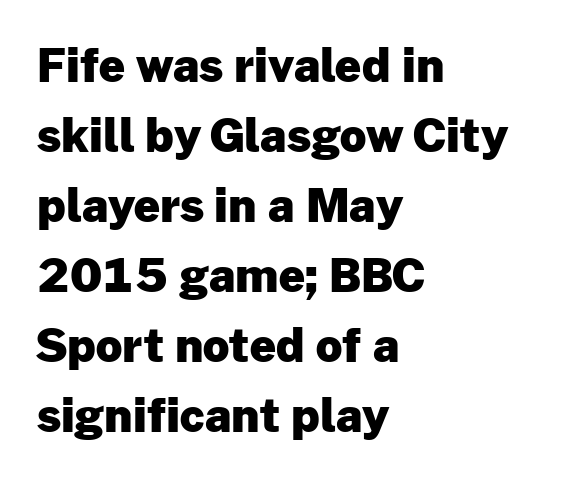
A bare baseline throughout the passage. This rendering employs a face without finishing strokes, i.e., a sans-serif. The line texture is even and compact thanks to regular tracking. You can tell it's not italic because the verticals are truly vertical. Is the block centered? No — it sits flush against the left margin.
